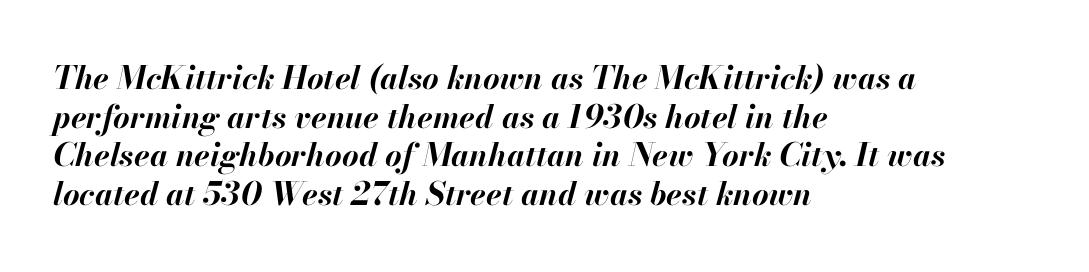
{"italic": "yes", "lean": "right", "slant_degrees": 13, "bold": "yes", "weight": "bold", "width": "normal", "stroke_contrast": "high", "x_height": "small", "monospaced": "no", "underline": "no", "align": "left", "line_spacing_ratio": 1.21, "letter_spacing": "normal", "letter_spacing_em": 0.0, "glyph_px": 32}
